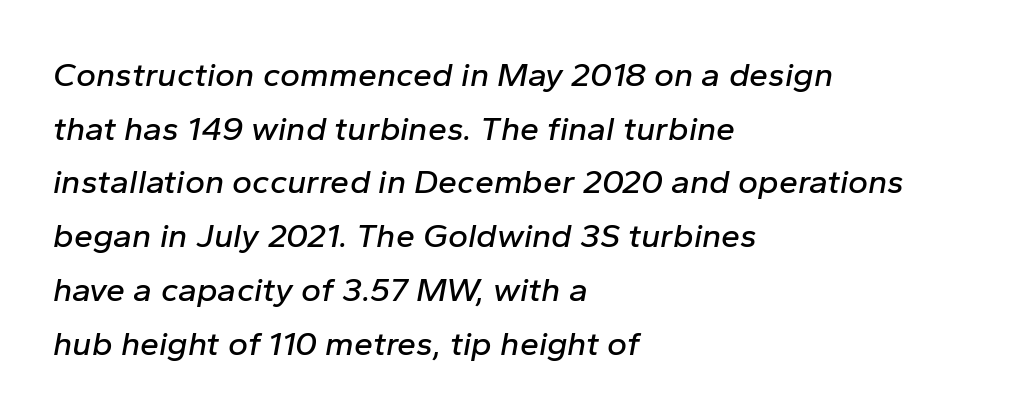
The image shows 34 px text type, italic (leaning right); set left-aligned, normal line spacing (1.58x), normal letter spacing, not underlined; low stroke contrast and a medium x-height.
